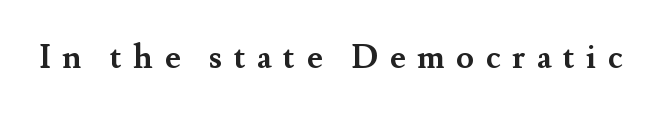
Compared with an ordinary text face, these strokes are far heavier — a full bold. Students, note that the glyphs here are deliberately spaced far apart. The face used here is proportionally spaced, like ordinary book or web type. This rendering employs a face with finishing strokes, i.e., a serif.
